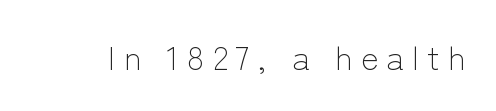
The image shows 33 px light sans-serif type, upright; set unusually wide letter spacing (+0.25 em), not underlined; low stroke contrast and a medium x-height.
